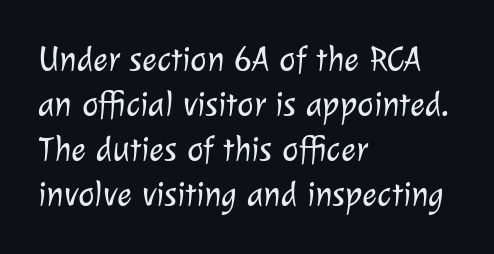
The image shows 35 px light sans-serif type; set left-aligned, normal line spacing (1.29x), normal letter spacing, not underlined; low stroke contrast and a medium x-height.
